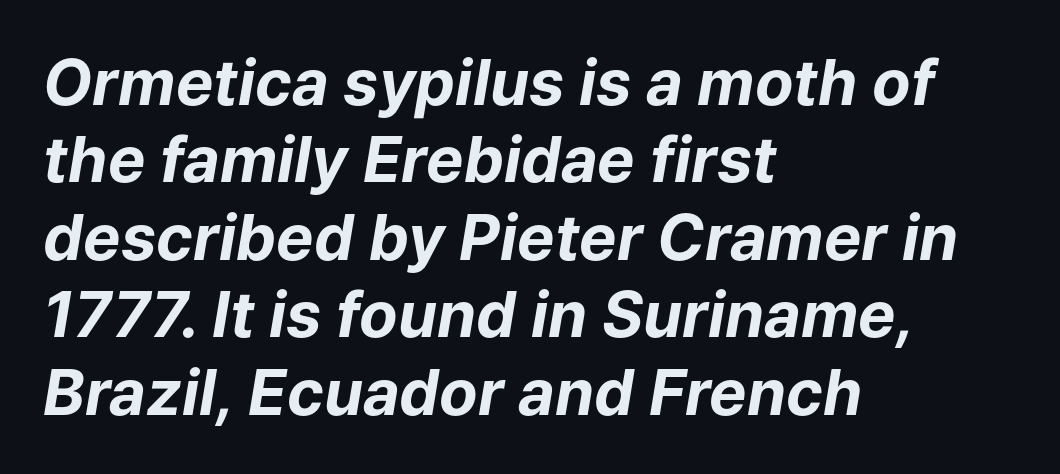
What stands out about the letter spacing? Nothing — it is the standard amount. Is the type slanted? Yes — the strokes lean at a clear angle. The area under the type is left untouched. The rendering uses a bold face; every stroke is thick and dark. This sample has the flowing, uneven cadence of proportional lettering. The lines in this sample share a left origin and differ only in where they stop.
